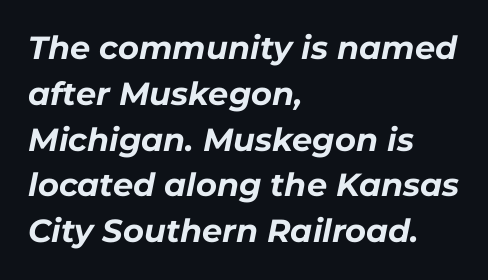
{"italic": "yes", "lean": "right", "slant_degrees": 11, "bold": "yes", "weight": "bold", "width": "normal", "stroke_contrast": "low", "x_height": "medium", "monospaced": "no", "underline": "no", "align": "left", "line_spacing": "normal", "line_spacing_ratio": 1.43, "letter_spacing": "normal", "letter_spacing_em": 0.0, "glyph_px": 32}
